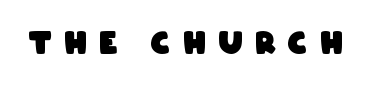
The image shows 30 px heavy, condensed sans-serif type; set unusually wide letter spacing (+0.43 em), not underlined; low stroke contrast and a large x-height.
